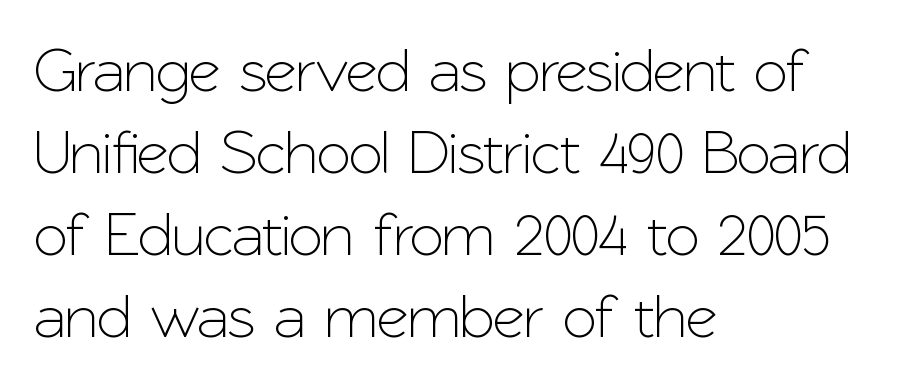
{"serif": "no", "italic": "no", "width": "normal", "stroke_contrast": "low", "x_height": "medium", "monospaced": "no", "underline": "no", "align": "left", "line_spacing": "normal", "line_spacing_ratio": 1.32, "letter_spacing": "normal", "letter_spacing_em": 0.0, "glyph_px": 62}
